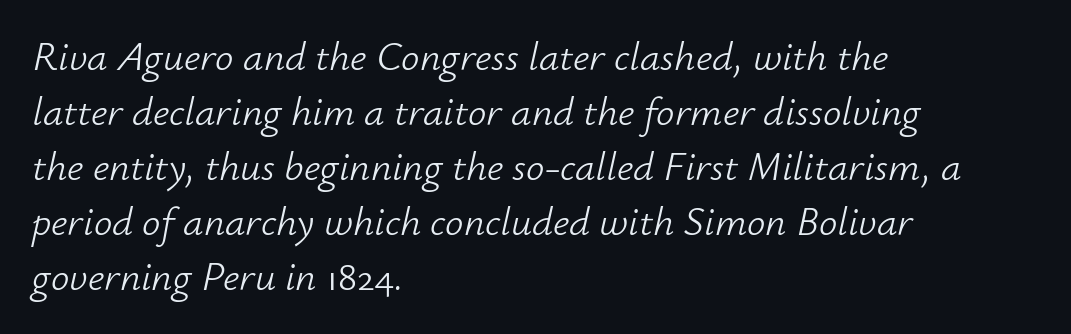
The gaps between neighbouring characters are ordinary and unremarkable. Rule under the text: the space is simply empty. Varying glyph widths throughout — classic text-font behaviour. The font sits on the lighter half of the weight spectrum, regular included. Summary of vertical rhythm: regular, with standard interline spacing. Emphasis-style slanted type is in use.
